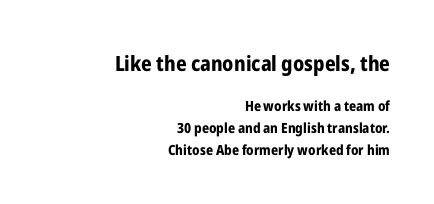
{"italic": "no", "bold": "yes", "underline": "no", "align": "right", "line_spacing": "normal", "line_spacing_ratio": 1.55, "letter_spacing": "normal", "letter_spacing_em": 0.0, "larger_block": "first", "size_ratio": 1.5, "glyph_px": 21}
